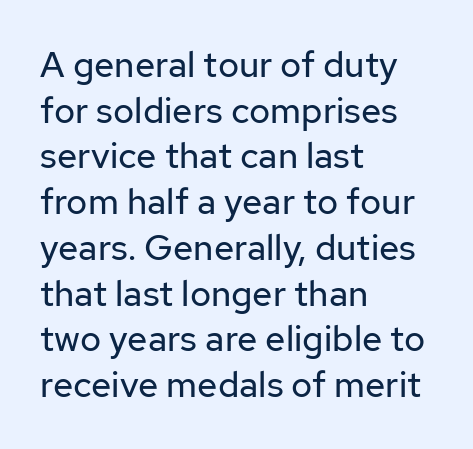
This is roman type, the default non-slanted kind. The tracking reads as untouched default to a designer's eye. Varying glyph widths throughout — classic text-font behaviour. Type without underlining. The lines in this sample share a left origin and differ only in where they stop.
